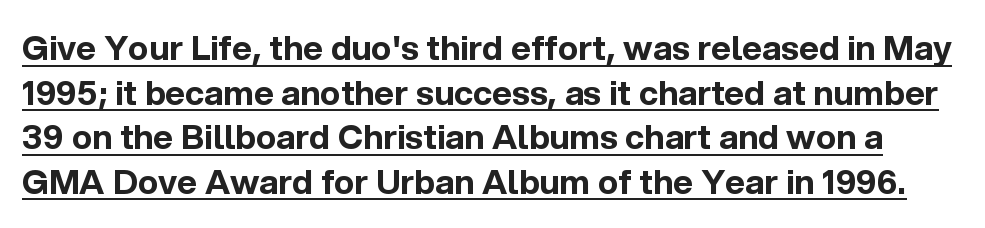
This sample uses a sans-serif face. The tracking reads as untouched default to a designer's eye. The font's upright variant was chosen for this text. Quick note: underline on. Does the weight exceed regular? Yes, all the way to bold.
